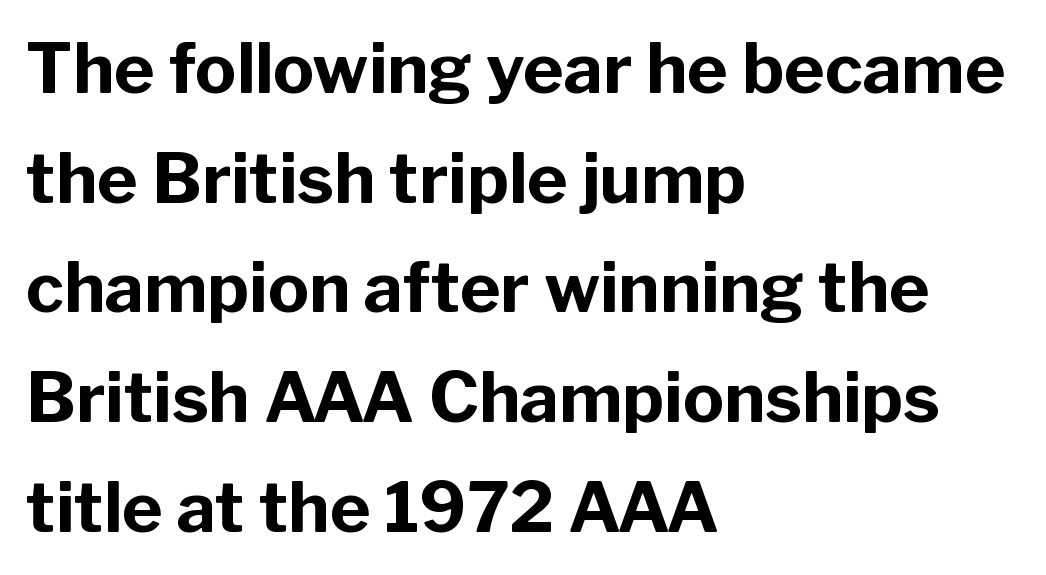
{"serif": "no", "italic": "no", "bold": "yes", "weight": "bold", "width": "normal", "stroke_contrast": "low", "x_height": "medium", "monospaced": "no", "underline": "no", "align": "left", "line_spacing": "normal", "line_spacing_ratio": 1.59, "letter_spacing": "normal", "letter_spacing_em": 0.0, "glyph_px": 69}
